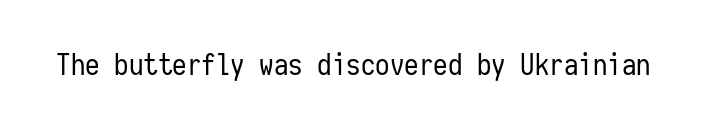
The face used here is rendered with its standard letterfit. Monospaced: the letters line up in strict vertical columns. These glyphs show unthickened strokes, regular width or finer. The specimen reads as upright at a glance.
